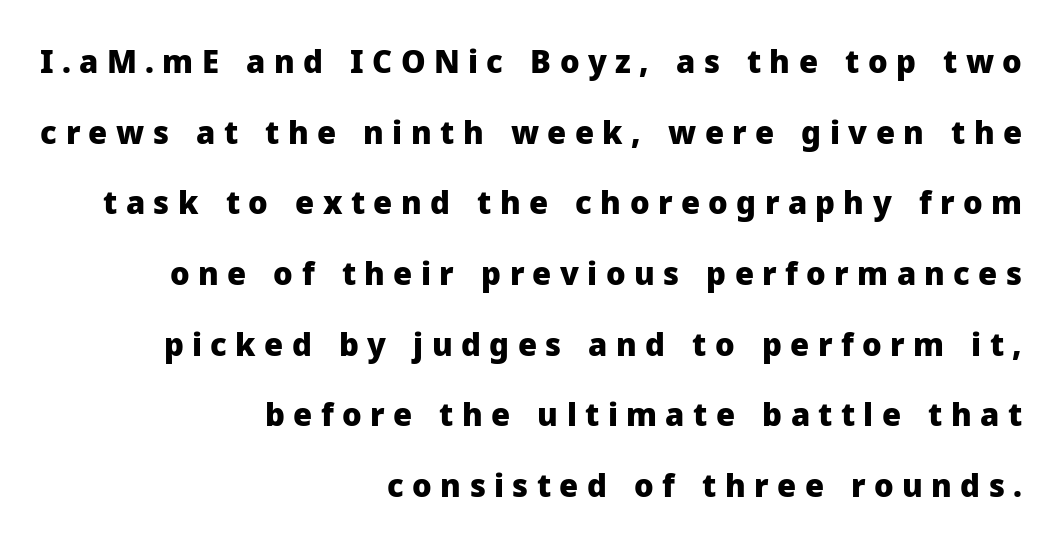
{"serif": "no", "italic": "no", "bold": "yes", "weight": "heavy", "width": "normal", "stroke_contrast": "low", "x_height": "medium", "monospaced": "no", "underline": "no", "align": "right", "line_spacing": "loose", "line_spacing_ratio": 2.28, "letter_spacing": "wide", "letter_spacing_em": 0.27, "glyph_px": 31}
